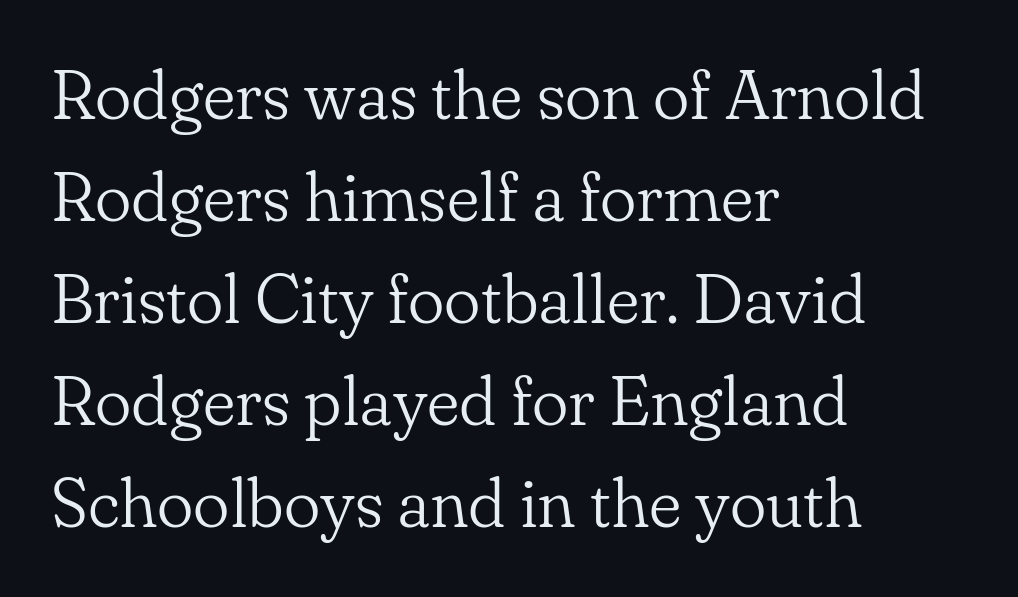
Q: Is the text bold? A: No.
Q: Is the text italic (slanted)? A: No, it is upright.
Q: Is the typeface a serif or a sans-serif typeface? A: Serif.
Q: Is the text underlined? A: No.
Q: How is the paragraph aligned? A: Left-aligned.
Q: Is the spacing between letters normal or unusually wide? A: Normal.
Q: Is the spacing between lines tight, normal or loose? A: Normal.
Q: Width (condensed, normal, or wide)? A: Normal.
Q: Stroke contrast? A: Low.
Q: x-height? A: Small.
Q: Monospaced? A: No.
